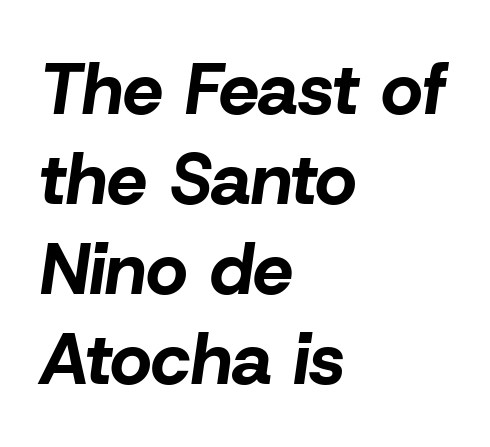
Q: Is the text bold? A: Yes.
Q: Is the text italic (slanted)? A: Yes, it leans right by about 8 degrees.
Q: Is the text underlined? A: No.
Q: How is the paragraph aligned? A: Left-aligned.
Q: Is the spacing between letters normal or unusually wide? A: Normal.
Q: Is the spacing between lines tight, normal or loose? A: Normal.
Q: Width (condensed, normal, or wide)? A: Normal.
Q: Stroke contrast? A: Low.
Q: x-height? A: Medium.
Q: Monospaced? A: No.
